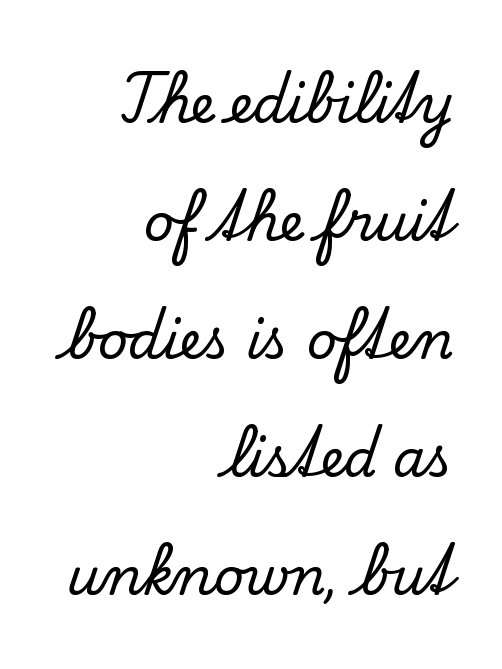
The image shows 52 px serif type; set right-aligned, loose line spacing (2.27x), normal letter spacing, not underlined; low stroke contrast and a small x-height.
